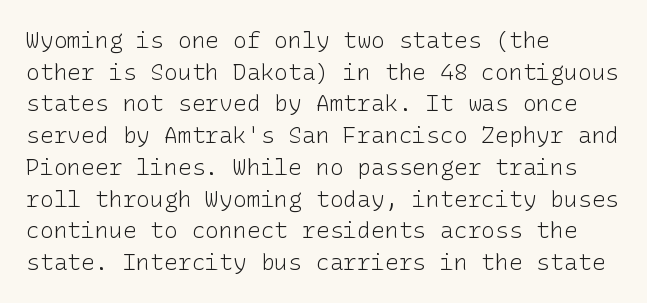
The image shows 23 px text type, upright; set left-aligned, normal line spacing (1.38x), normal letter spacing, not underlined.
